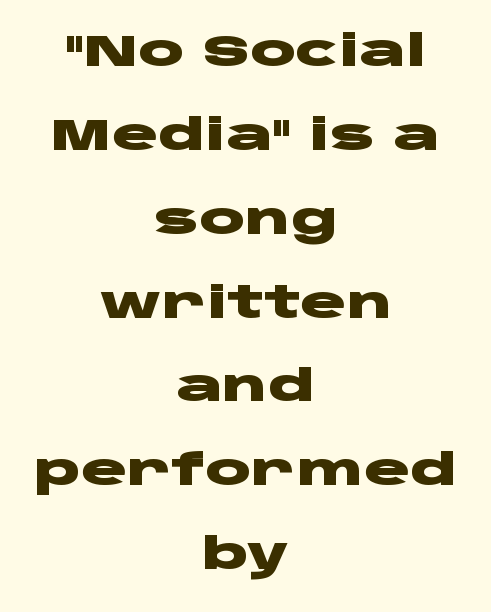
Q: Is the text bold? A: Yes.
Q: Is the text italic (slanted)? A: No, it is upright.
Q: Is the typeface a serif or a sans-serif typeface? A: Sans-serif.
Q: Is the text underlined? A: No.
Q: How is the paragraph aligned? A: Centered.
Q: Is the spacing between letters normal or unusually wide? A: Normal.
Q: Is the spacing between lines tight, normal or loose? A: Loose.
Q: Width (condensed, normal, or wide)? A: Wide.
Q: Stroke contrast? A: Low.
Q: x-height? A: Large.
Q: Monospaced? A: No.
